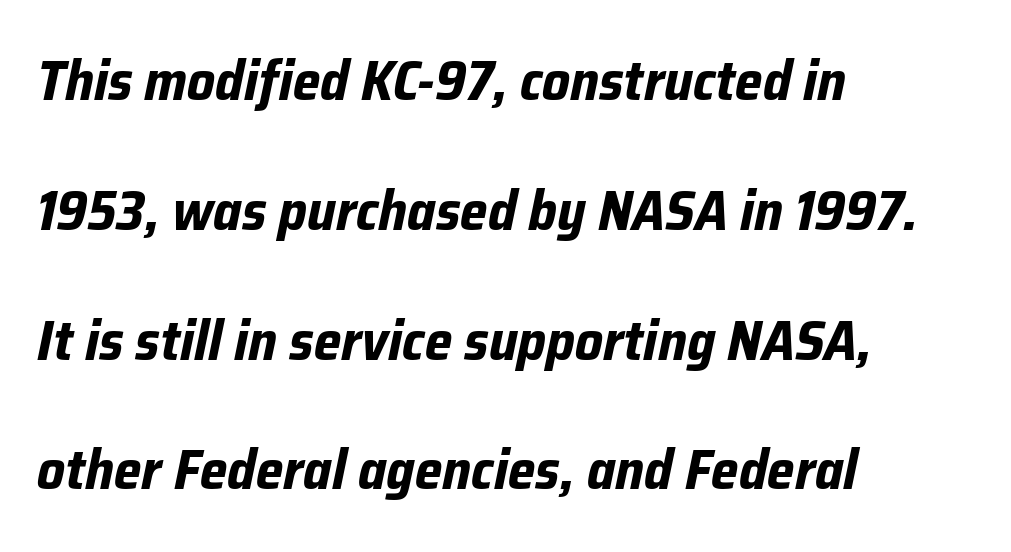
The image shows 55 px bold type, italic (leaning right); set left-aligned, loose line spacing (2.36x), normal letter spacing, not underlined; low stroke contrast and a medium x-height.
